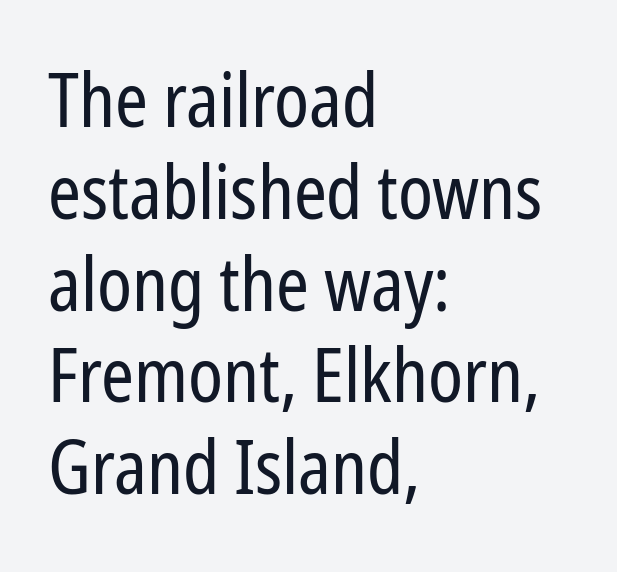
{"serif": "no", "italic": "no", "bold": "no", "weight": "regular", "width": "condensed", "stroke_contrast": "low", "x_height": "medium", "monospaced": "no", "underline": "no", "align": "left", "line_spacing_ratio": 1.24, "letter_spacing": "normal", "letter_spacing_em": 0.0, "glyph_px": 74}
